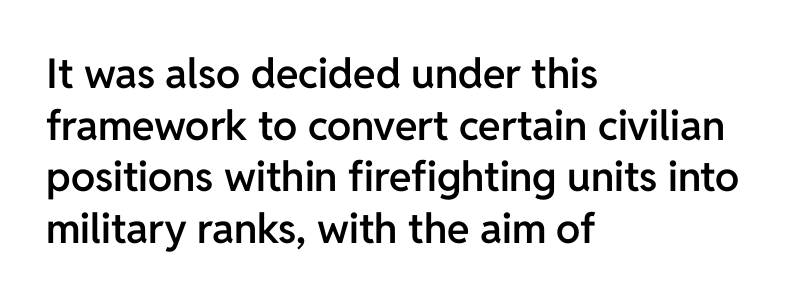
The characters look somewhat weighty, a semibold short of true bold. Layout note: lines flush left. Is there much room between lines? A standard amount, neither cramped nor airy. Do the letters lean? They stand straight. The face used here is rendered with its standard letterfit. A typesetter would call this proportional, since set widths differ per character.
